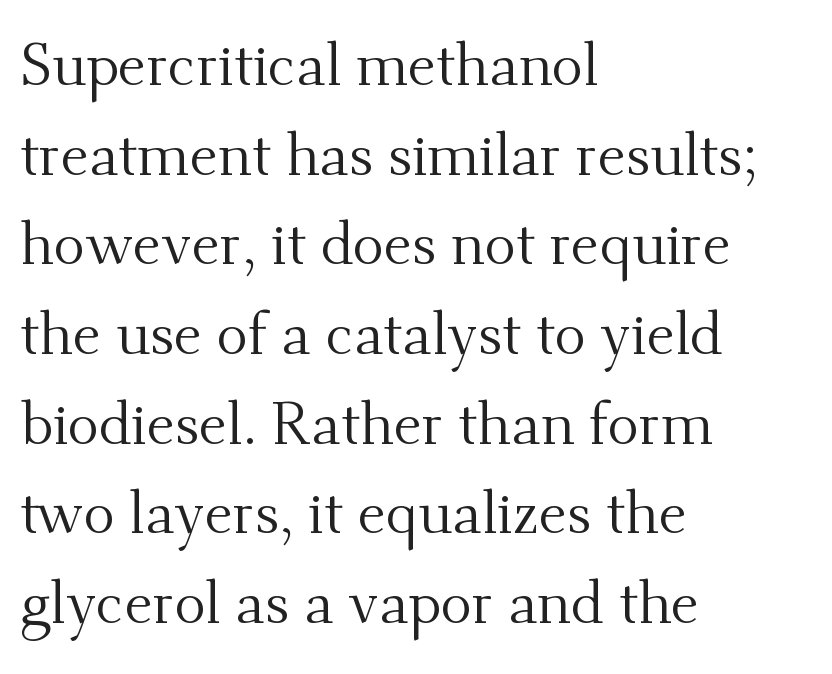
Ink coverage per letter is moderate at most. Honestly, there is no underline to notice here at all. A student would call this left alignment; a typographer would say flush left, rag right. Posture: straight, roman, zero tilt.
